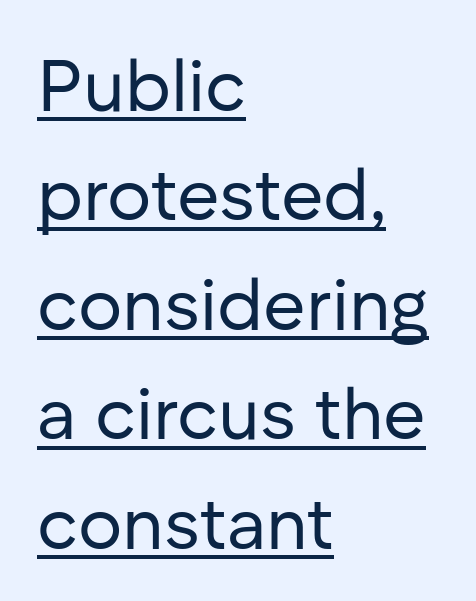
The image shows 73 px regular-weight sans-serif type, upright; set left-aligned, normal line spacing (1.5x), normal letter spacing, underlined; low stroke contrast and a medium x-height.
